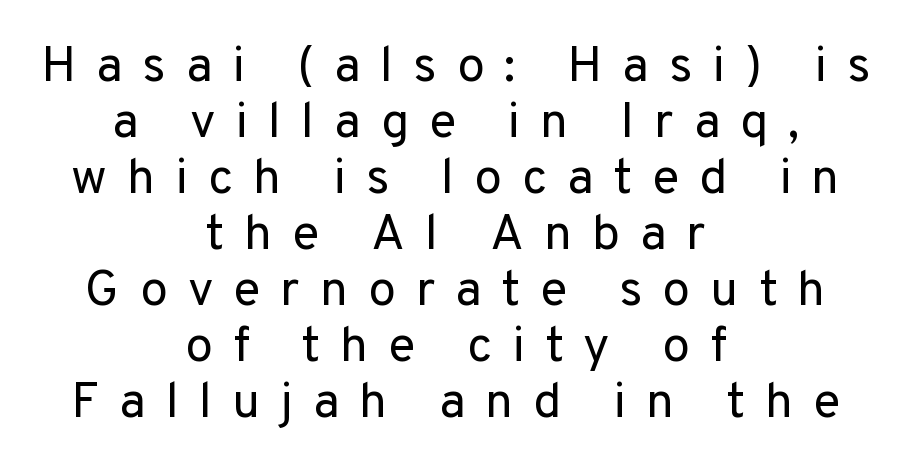
Descenders are the only things crossing below the line. Letter spacing: wide. Think of a printed novel: that variable character pitch is what you see here. Which margin do the lines hug? Neither — every line sits in the middle. The space between consecutive lines is stingy. Rendered with straight, roman letterforms.
